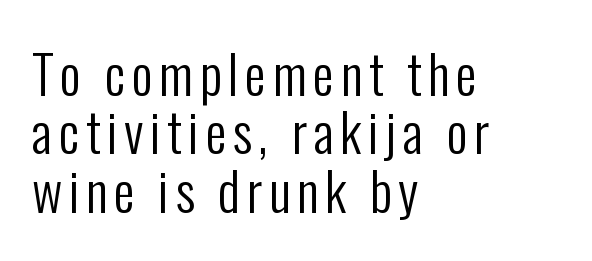
{"serif": "no", "italic": "no", "bold": "no", "weight": "regular", "width": "condensed", "stroke_contrast": "low", "x_height": "medium", "monospaced": "no", "underline": "no", "align": "left", "line_spacing": "tight", "line_spacing_ratio": 1.1, "glyph_px": 53}
